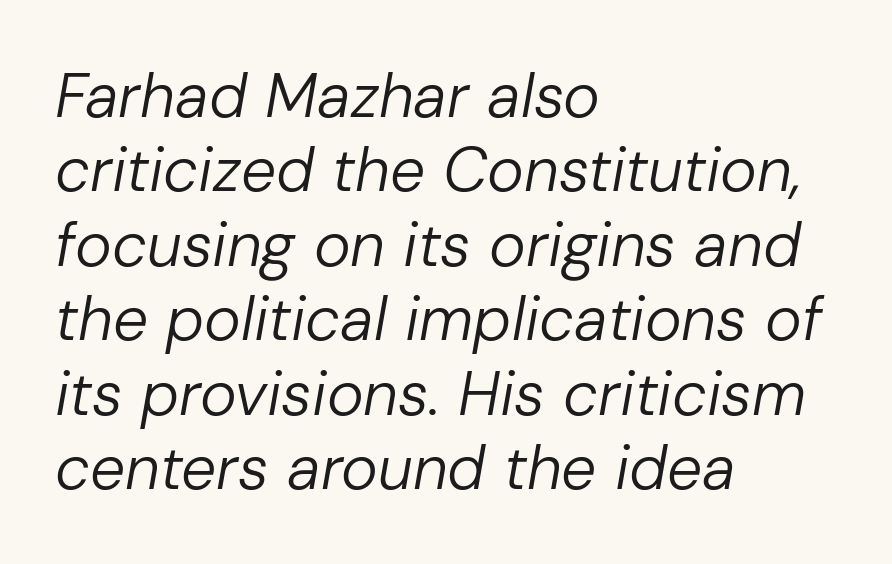
Q: Is the text bold? A: No.
Q: Is the text italic (slanted)? A: Yes, it leans right by about 10 degrees.
Q: Is the text underlined? A: No.
Q: How is the paragraph aligned? A: Left-aligned.
Q: Is the spacing between letters normal or unusually wide? A: Normal.
Q: Width (condensed, normal, or wide)? A: Normal.
Q: Stroke contrast? A: Low.
Q: x-height? A: Medium.
Q: Monospaced? A: No.
